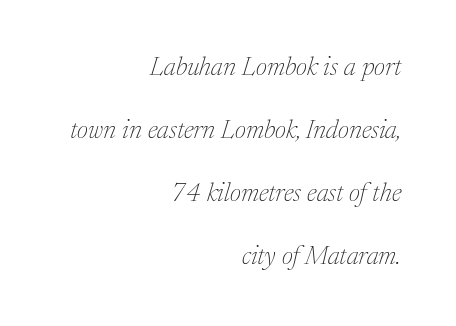
Q: Is the text bold? A: No.
Q: Is the text italic (slanted)? A: Yes, it leans right by about 17 degrees.
Q: Is the text underlined? A: No.
Q: How is the paragraph aligned? A: Right-aligned.
Q: Is the spacing between letters normal or unusually wide? A: Normal.
Q: Is the spacing between lines tight, normal or loose? A: Loose.
